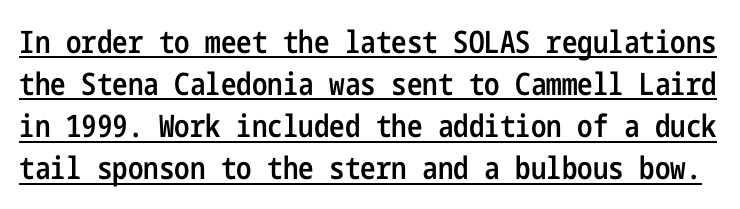
The image shows 31 px semibold, condensed sans-serif type, upright; set normal line spacing (1.36x), normal letter spacing, underlined; low stroke contrast and a medium x-height.
